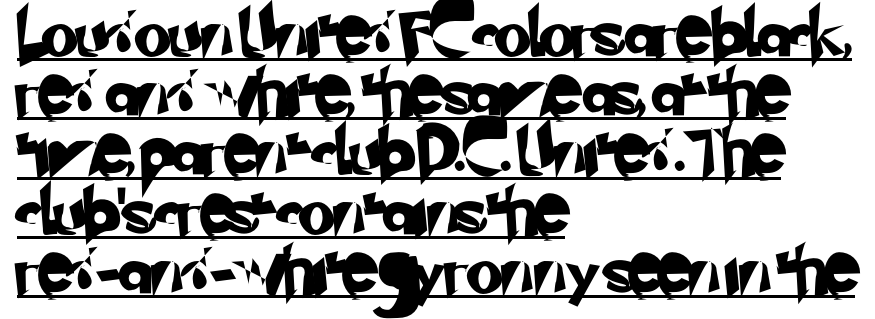
Caption: standard tracking, unaltered. Descenders here cross a horizontal rule under the line. A typesetter would call this proportional, since set widths differ per character. The rendering uses a moderate line-height, typical for paragraphs. Caption: multi-line text, flush left, ragged right.
